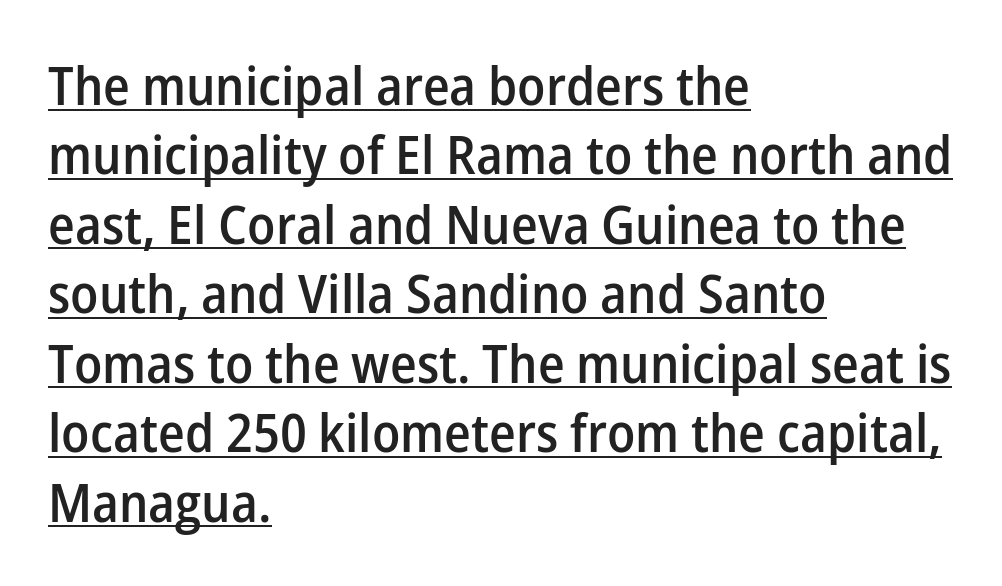
{"serif": "no", "italic": "no", "bold": "semi", "weight": "semibold", "width": "normal", "stroke_contrast": "low", "x_height": "medium", "monospaced": "no", "underline": "yes", "align": "left", "line_spacing": "normal", "line_spacing_ratio": 1.31, "letter_spacing": "normal", "letter_spacing_em": 0.0, "glyph_px": 53}
